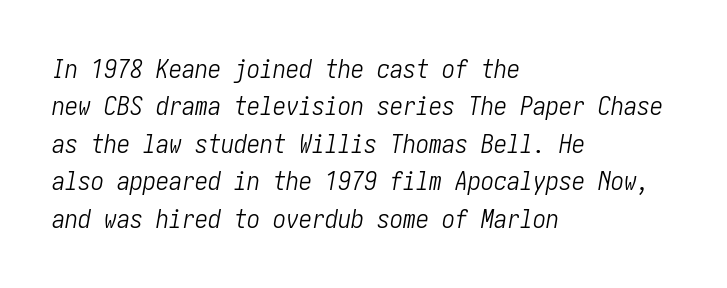
The image shows 26 px text type, italic (leaning right); set left-aligned, normal line spacing (1.44x), normal letter spacing, not underlined.
